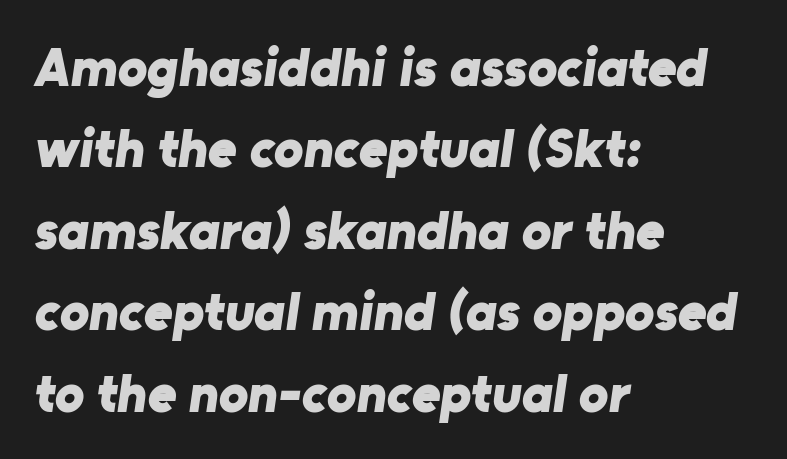
Q: Is the text bold? A: Yes.
Q: Is the typeface a serif or a sans-serif typeface? A: Sans-serif.
Q: Is the text underlined? A: No.
Q: How is the paragraph aligned? A: Left-aligned.
Q: Is the spacing between letters normal or unusually wide? A: Normal.
Q: Is the spacing between lines tight, normal or loose? A: Normal.
Q: Width (condensed, normal, or wide)? A: Normal.
Q: Stroke contrast? A: Low.
Q: x-height? A: Medium.
Q: Monospaced? A: No.
